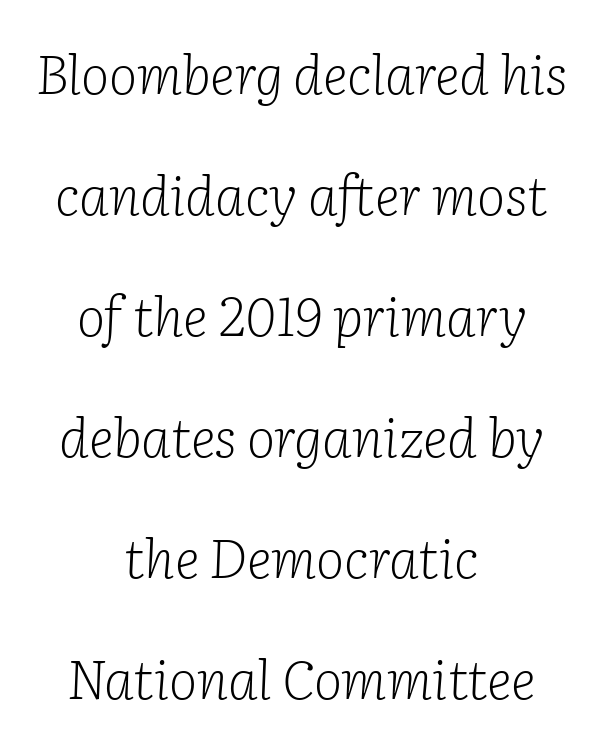
Q: Is the text bold? A: No.
Q: Is the text italic (slanted)? A: Yes, it leans right by about 2 degrees.
Q: Is the typeface a serif or a sans-serif typeface? A: Serif.
Q: Is the text underlined? A: No.
Q: How is the paragraph aligned? A: Centered.
Q: Is the spacing between letters normal or unusually wide? A: Normal.
Q: Is the spacing between lines tight, normal or loose? A: Loose.
Q: Width (condensed, normal, or wide)? A: Normal.
Q: Stroke contrast? A: Low.
Q: x-height? A: Medium.
Q: Monospaced? A: No.
